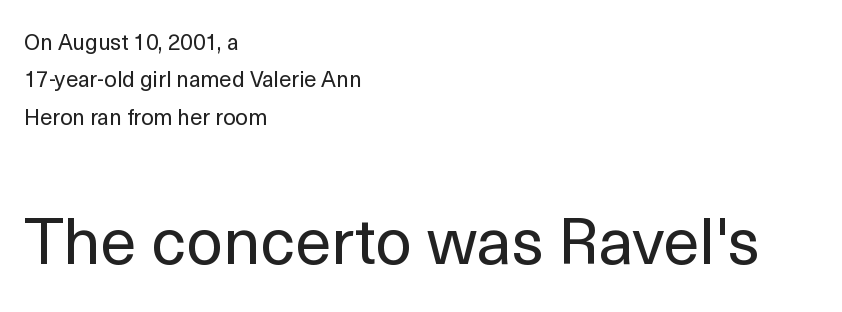
This block has exactly the height ordinary leading produces. Compared with typical body copy, the letter spacing here is the same. This is the regular roman posture of the typeface. Is the stroke heavy? The answer is a plain regular-or-lighter. Serif or sans? Sans — the stroke terminals are bare.
